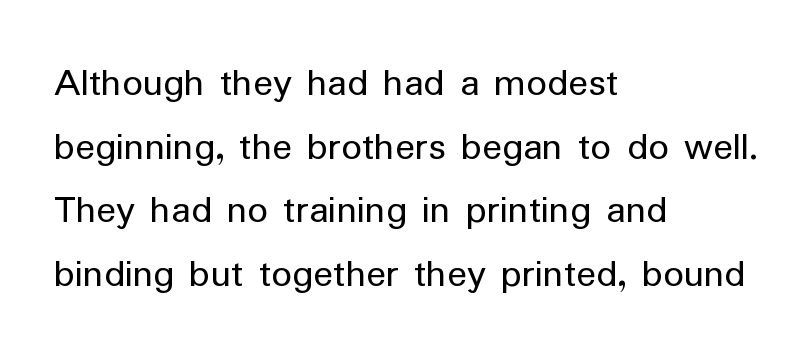
The image shows 41 px regular-weight sans-serif type, upright; set left-aligned, normal line spacing (1.55x), normal letter spacing, not underlined; low stroke contrast and a medium x-height.
